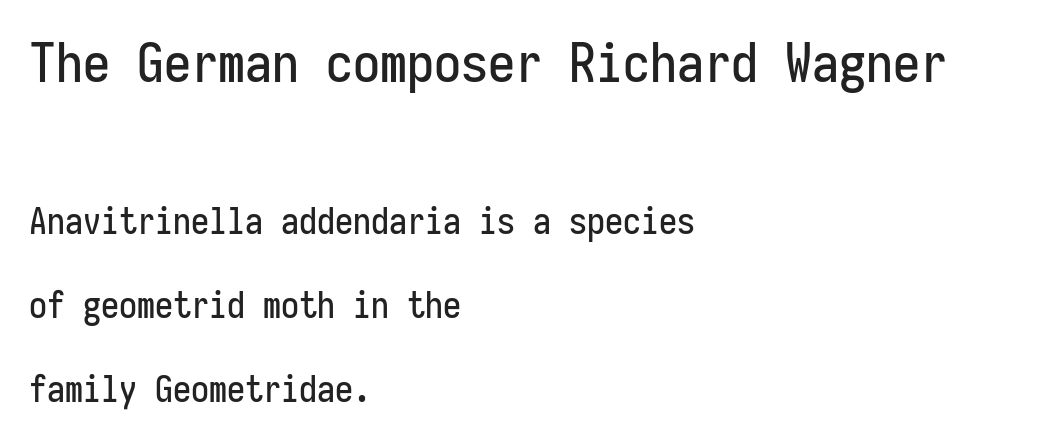
The image shows 54 px condensed sans-serif type, upright, monospaced; set left-aligned, loose line spacing (2.33x), normal letter spacing, not underlined; the first (top) block is 1.5x larger; low stroke contrast and a medium x-height.
